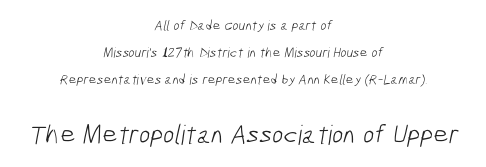
The image shows 27 px text type; set centered, loose line spacing (1.93x), normal letter spacing, not underlined; the second (bottom) block is 1.93x larger.
